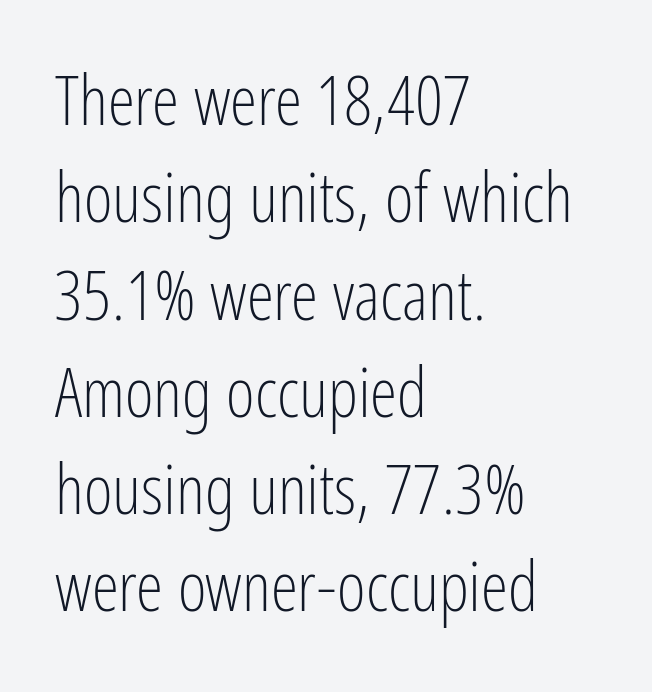
{"serif": "no", "italic": "no", "bold": "no", "weight": "light", "width": "condensed", "stroke_contrast": "low", "x_height": "medium", "monospaced": "no", "underline": "no", "align": "left", "line_spacing": "normal", "line_spacing_ratio": 1.41, "letter_spacing": "normal", "letter_spacing_em": 0.0, "glyph_px": 69}
